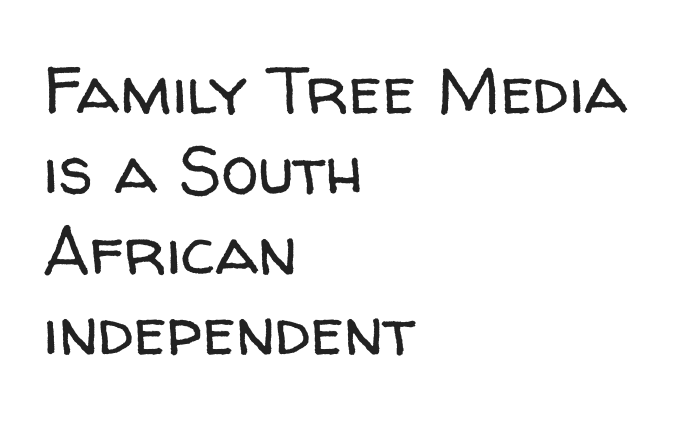
The image shows 67 px regular-weight sans-serif type, upright; set left-aligned, line spacing 1.2x, normal letter spacing, not underlined; low stroke contrast and a medium x-height.
